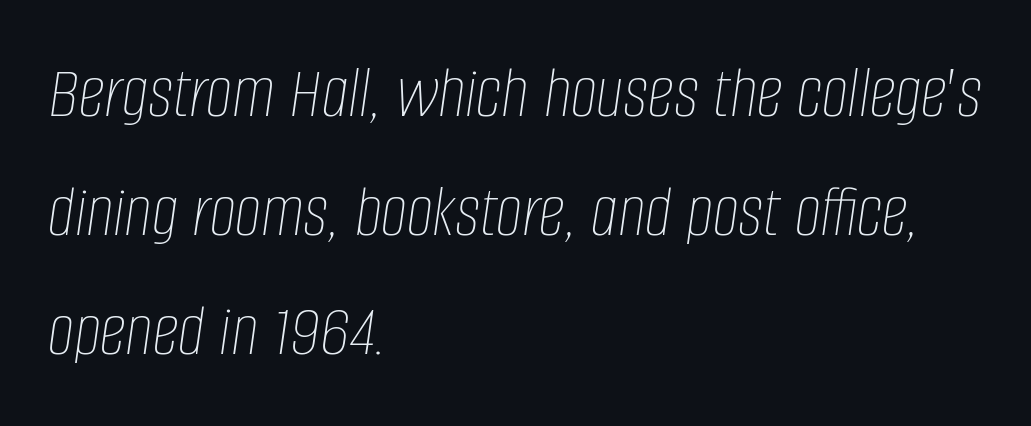
Between one letter and the next there's only the usual sliver of space. The gap between lines stays unmarked. The font sits on the lighter half of the weight spectrum, regular included. Slanted lettering throughout. In terms of leading, this rendering sits right in the middle. Proportional: the letters do not fall into vertical columns.
